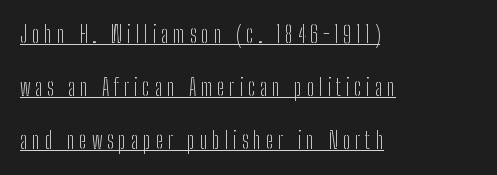
Q: Is the text bold? A: No.
Q: Is the text italic (slanted)? A: No, it is upright.
Q: Is the text underlined? A: Yes.
Q: How is the paragraph aligned? A: Left-aligned.
Q: Is the spacing between letters normal or unusually wide? A: Unusually wide.
Q: Is the spacing between lines tight, normal or loose? A: Loose.
